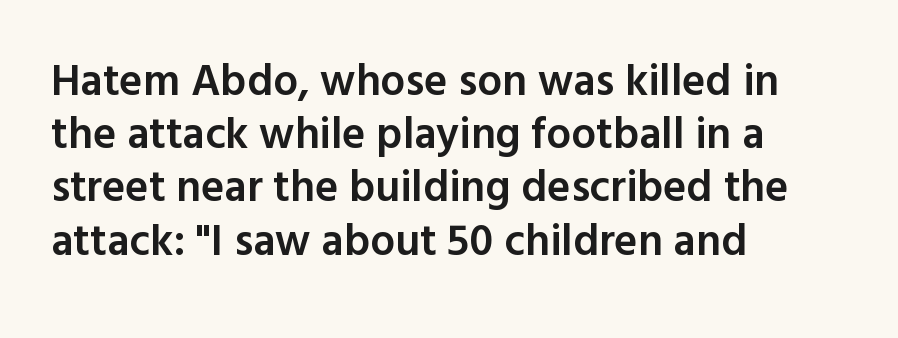
Q: Is the text bold? A: Semi-bold.
Q: Is the text italic (slanted)? A: No, it is upright.
Q: Is the typeface a serif or a sans-serif typeface? A: Sans-serif.
Q: Is the text underlined? A: No.
Q: How is the paragraph aligned? A: Left-aligned.
Q: Is the spacing between letters normal or unusually wide? A: Normal.
Q: Width (condensed, normal, or wide)? A: Normal.
Q: x-height? A: Medium.
Q: Monospaced? A: No.
